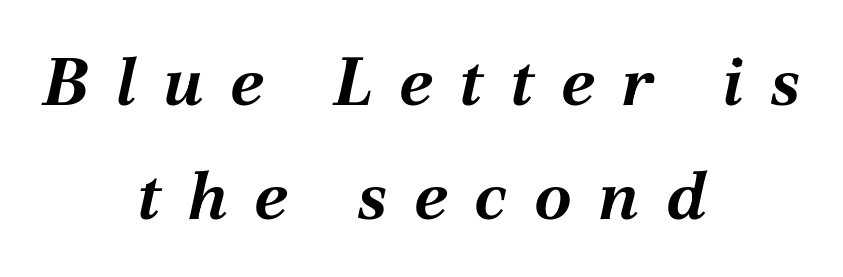
Compared with typical paragraphs, the rows here are spaced about the same. Think of a printed novel: that variable character pitch is what you see here. The passage shown is not underscored anywhere. Weight check: bold — yes, fully.
